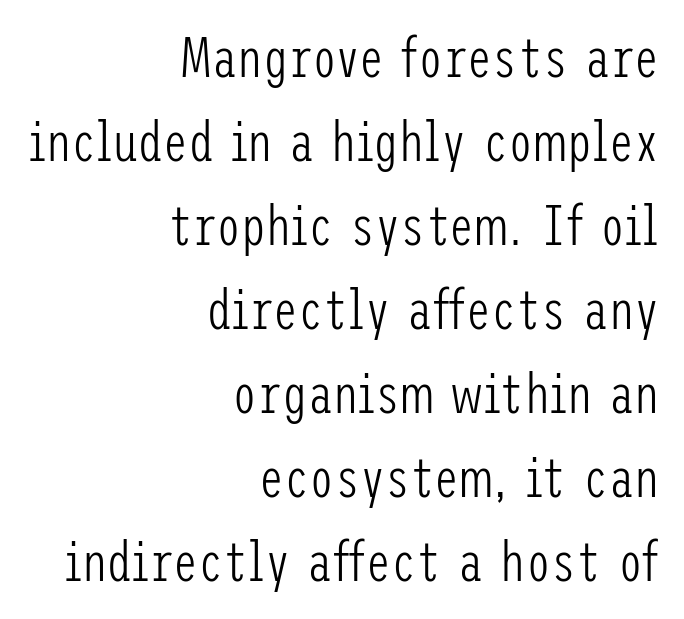
{"serif": "no", "italic": "no", "bold": "no", "weight": "light", "width": "condensed", "stroke_contrast": "low", "x_height": "medium", "underline": "no", "align": "right", "line_spacing": "normal", "line_spacing_ratio": 1.5, "letter_spacing": "normal", "letter_spacing_em": 0.0, "glyph_px": 56}
